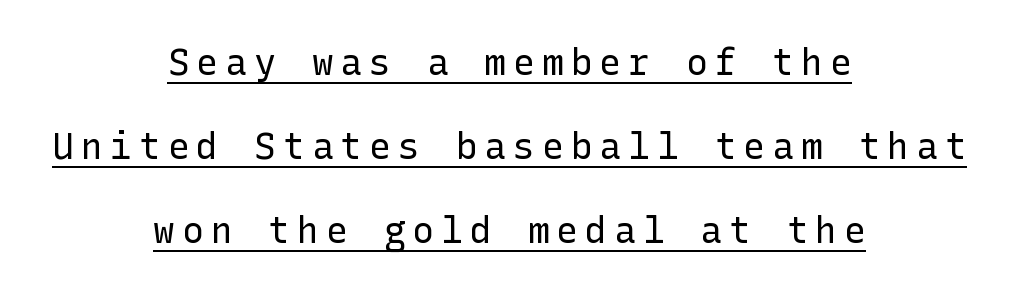
Q: Is the text bold? A: No.
Q: Is the text italic (slanted)? A: No, it is upright.
Q: Is the typeface a serif or a sans-serif typeface? A: Sans-serif.
Q: Is the text underlined? A: Yes.
Q: How is the paragraph aligned? A: Centered.
Q: Is the spacing between letters normal or unusually wide? A: Unusually wide.
Q: Is the spacing between lines tight, normal or loose? A: Loose.
Q: Width (condensed, normal, or wide)? A: Normal.
Q: Stroke contrast? A: Low.
Q: x-height? A: Medium.
